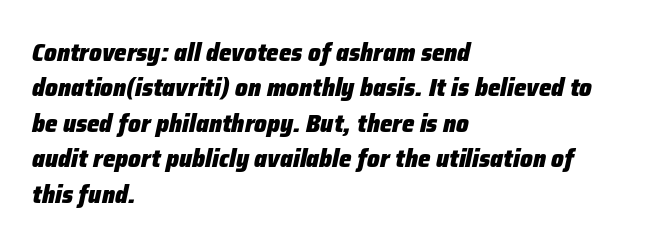
Words float on clear page, feet unadorned. The glyphs have the mass of a bold cut. Nothing unusual about the tracking: characters are spaced as the font intends. The rendering uses a moderate line-height, typical for paragraphs.
